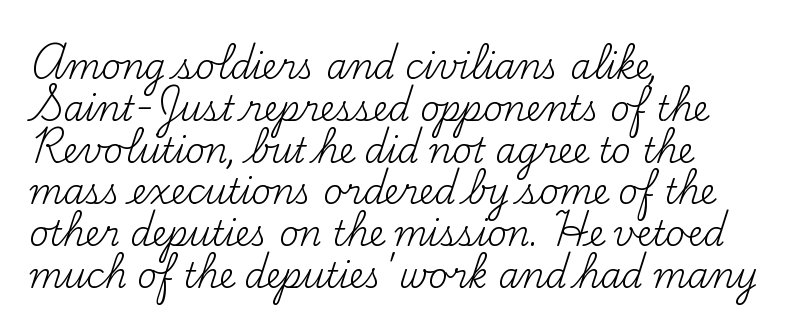
Q: Is the text bold? A: No.
Q: Is the text italic (slanted)? A: Yes.
Q: Is the typeface a serif or a sans-serif typeface? A: Serif.
Q: Is the text underlined? A: No.
Q: How is the paragraph aligned? A: Left-aligned.
Q: Is the spacing between letters normal or unusually wide? A: Normal.
Q: Width (condensed, normal, or wide)? A: Normal.
Q: Stroke contrast? A: Medium.
Q: x-height? A: Small.
Q: Monospaced? A: No.
